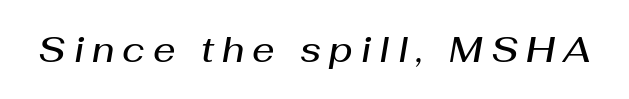
{"italic": "yes", "lean": "right", "slant_degrees": 10, "bold": "semi", "weight": "semibold", "width": "normal", "stroke_contrast": "medium", "x_height": "medium", "monospaced": "no", "underline": "no", "letter_spacing": "wide", "letter_spacing_em": 0.23, "glyph_px": 35}
